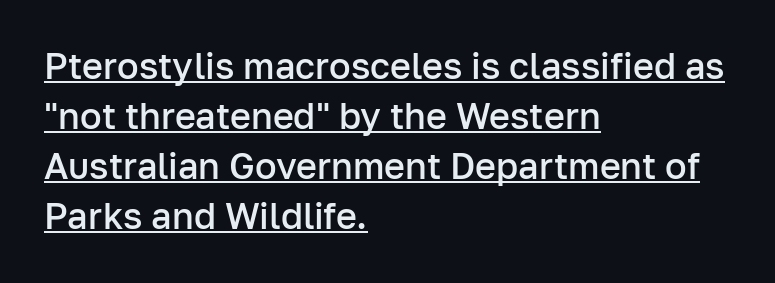
{"serif": "no", "italic": "no", "bold": "semi", "weight": "semibold", "width": "normal", "stroke_contrast": "low", "x_height": "medium", "monospaced": "no", "underline": "yes", "align": "left", "line_spacing": "normal", "line_spacing_ratio": 1.39, "letter_spacing": "normal", "letter_spacing_em": 0.0, "glyph_px": 36}
